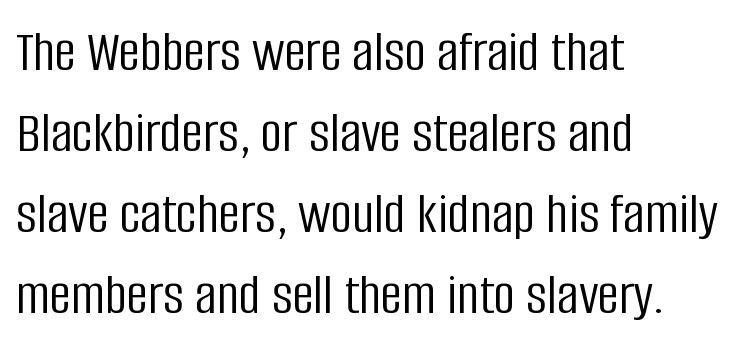
{"serif": "no", "italic": "no", "bold": "no", "weight": "light", "width": "condensed", "stroke_contrast": "low", "x_height": "large", "monospaced": "no", "underline": "no", "align": "left", "line_spacing": "normal", "line_spacing_ratio": 1.35, "letter_spacing": "normal", "letter_spacing_em": 0.0, "glyph_px": 60}
